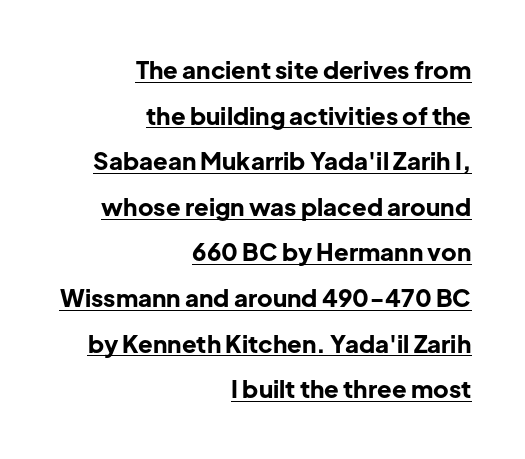
Rows of type keep a wide berth in the vertical direction. Line ends are locked; line starts wander. This is roman type, the default non-slanted kind. A dark, heavy texture on the line: the type is bold.
